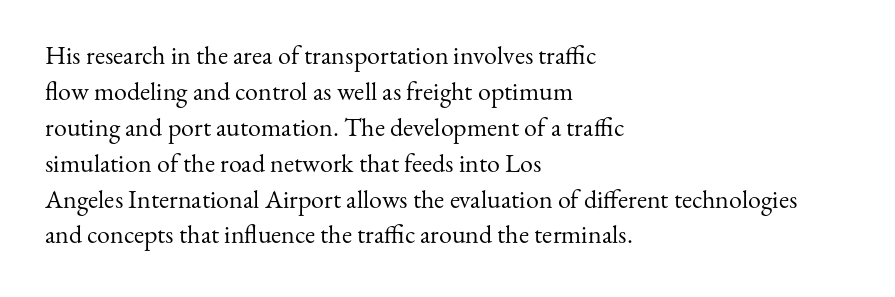
{"italic": "no", "bold": "no", "underline": "no", "align": "left", "line_spacing": "normal", "line_spacing_ratio": 1.38, "letter_spacing": "normal", "letter_spacing_em": 0.0, "glyph_px": 26}
